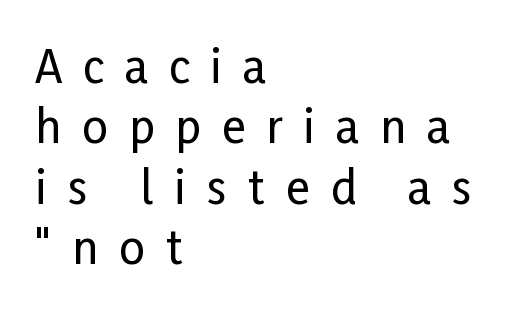
Vertical strokes here are truly vertical. Examine the stroke ends and you'll find no serifs. Beneath every word, the page is bare. The letters advance in unequal steps, a hallmark of proportional type. Honestly, the row spacing looks completely unremarkable.
